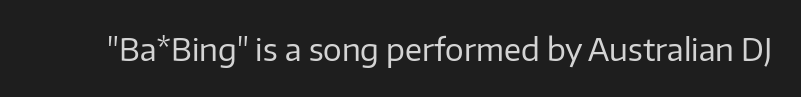
{"serif": "no", "italic": "no", "bold": "no", "weight": "regular", "width": "normal", "stroke_contrast": "low", "x_height": "medium", "monospaced": "no", "underline": "no", "letter_spacing": "normal", "letter_spacing_em": 0.0, "glyph_px": 31}
